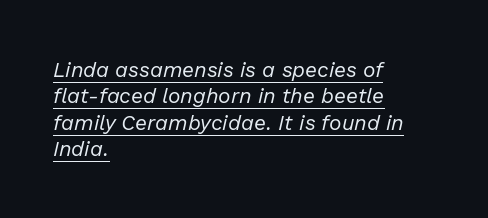
The image shows 21 px text type, italic (leaning right); set left-aligned, normal line spacing (1.26x), normal letter spacing, underlined.
